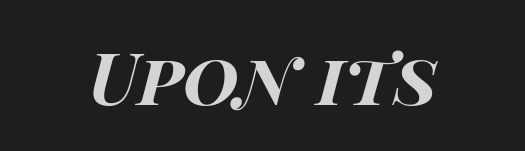
{"italic": "yes", "lean": "right", "slant_degrees": 15, "bold": "yes", "weight": "bold", "width": "wide", "stroke_contrast": "high", "x_height": "large", "monospaced": "no", "underline": "no", "align": "center", "letter_spacing": "normal", "letter_spacing_em": 0.0, "glyph_px": 72}
